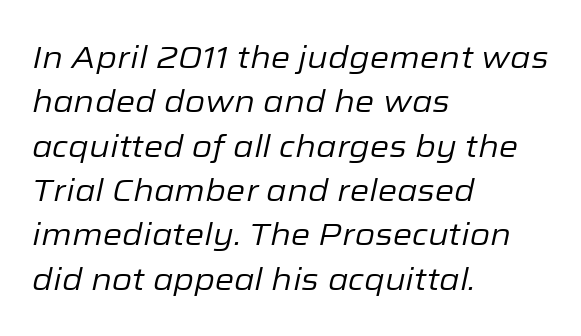
Observe the lean: these are italic letterforms. Reading down the column, the eye jumps a familiar distance to each next line. Is this a fixed-width face? No — the glyphs have proportional, varying widths. This rendering leaves character spacing at its baseline value.
